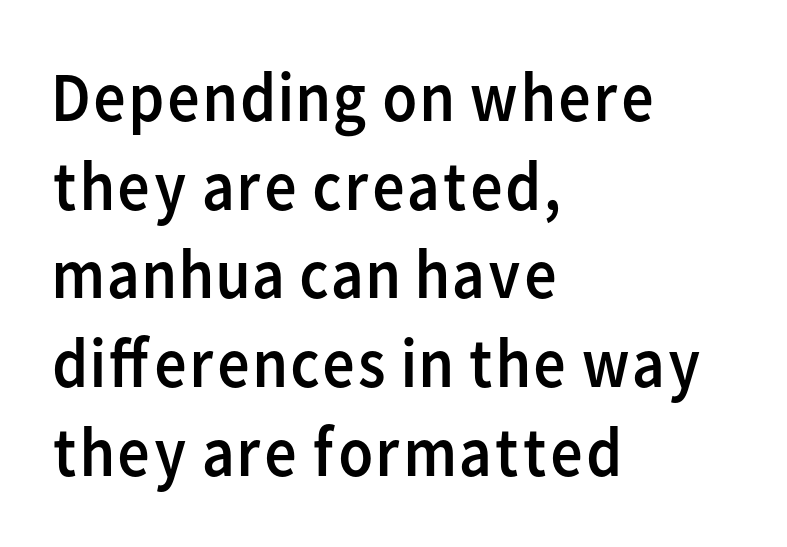
Upright lettering throughout. Tracking value appears to be zero — textbook default spacing. This sample has the flowing, uneven cadence of proportional lettering. Vertical stems look standard width or narrower in stroke. Is this a sans? Yes — the strokes have no serifs. The rows are spaced the way most documents space them.
